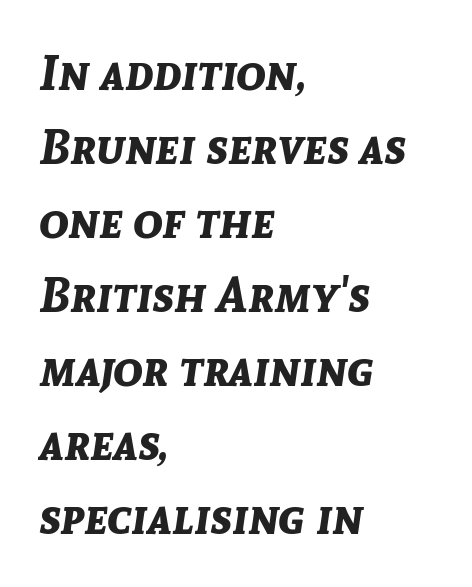
The image shows 49 px bold type, italic (leaning right); set left-aligned, normal line spacing (1.51x), normal letter spacing, not underlined; low stroke contrast and a medium x-height.
